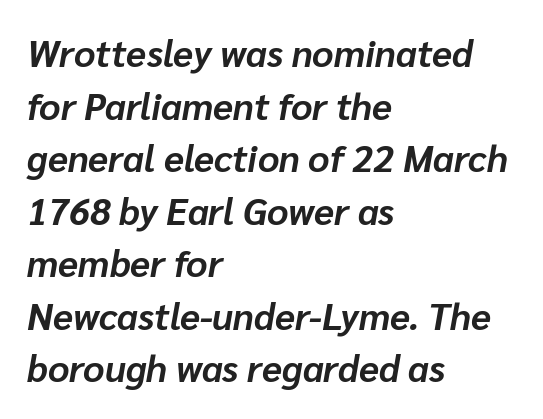
The image shows 37 px bold type, italic (leaning right); set left-aligned, normal line spacing (1.42x), normal letter spacing, not underlined; low stroke contrast and a medium x-height.
